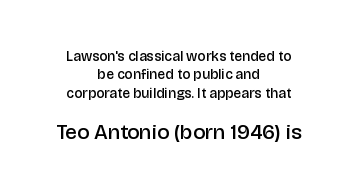
Q: Is the text bold? A: Semi-bold.
Q: Is the text italic (slanted)? A: No, it is upright.
Q: Is the text underlined? A: No.
Q: How is the paragraph aligned? A: Centered.
Q: Is the spacing between letters normal or unusually wide? A: Normal.
Q: Is the spacing between lines tight, normal or loose? A: Normal.
Q: Which block of text is set in a larger size, the first (top) or the second (bottom)? A: The second (bottom) one.
